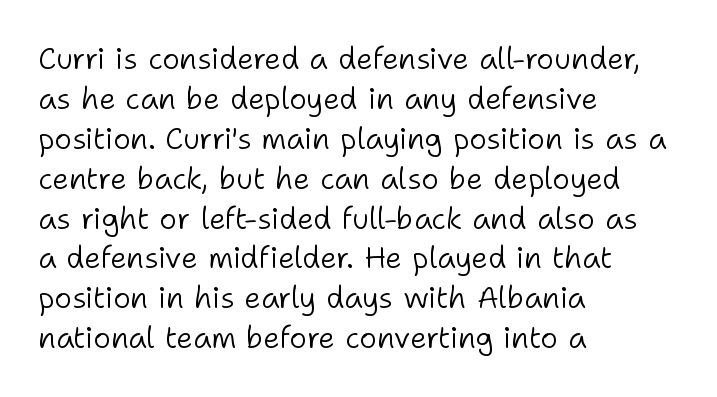
Q: Is the text bold? A: No.
Q: Is the text italic (slanted)? A: No, it is upright.
Q: Is the typeface a serif or a sans-serif typeface? A: Sans-serif.
Q: Is the text underlined? A: No.
Q: How is the paragraph aligned? A: Left-aligned.
Q: Is the spacing between letters normal or unusually wide? A: Normal.
Q: Is the spacing between lines tight, normal or loose? A: Normal.
Q: Width (condensed, normal, or wide)? A: Normal.
Q: Stroke contrast? A: Low.
Q: x-height? A: Medium.
Q: Monospaced? A: No.
